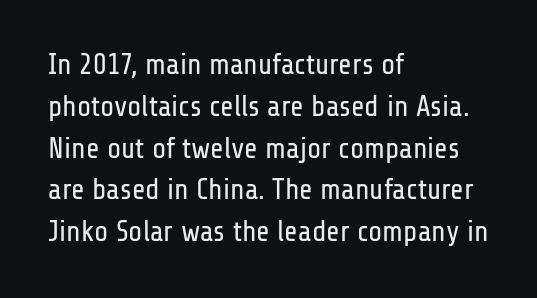
Q: Is the text bold? A: No.
Q: Is the text italic (slanted)? A: No, it is upright.
Q: Is the typeface a serif or a sans-serif typeface? A: Sans-serif.
Q: Is the text underlined? A: No.
Q: How is the paragraph aligned? A: Left-aligned.
Q: Is the spacing between letters normal or unusually wide? A: Normal.
Q: Is the spacing between lines tight, normal or loose? A: Normal.
Q: Width (condensed, normal, or wide)? A: Condensed.
Q: Stroke contrast? A: Low.
Q: x-height? A: Medium.
Q: Monospaced? A: No.
